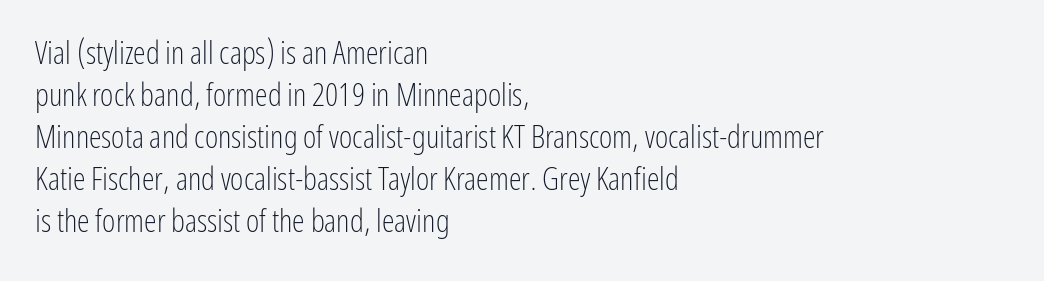
{"serif": "no", "italic": "no", "bold": "no", "weight": "light", "width": "condensed", "stroke_contrast": "low", "x_height": "medium", "monospaced": "no", "underline": "no", "align": "left", "line_spacing": "normal", "line_spacing_ratio": 1.31, "letter_spacing": "normal", "letter_spacing_em": 0.0, "glyph_px": 32}
